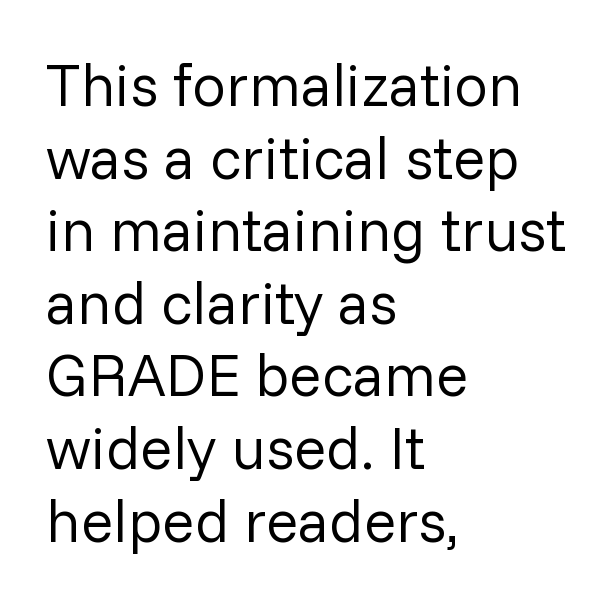
{"serif": "no", "italic": "no", "bold": "no", "weight": "regular", "width": "normal", "stroke_contrast": "low", "x_height": "medium", "monospaced": "no", "underline": "no", "align": "left", "line_spacing_ratio": 1.21, "letter_spacing": "normal", "letter_spacing_em": 0.0, "glyph_px": 60}
